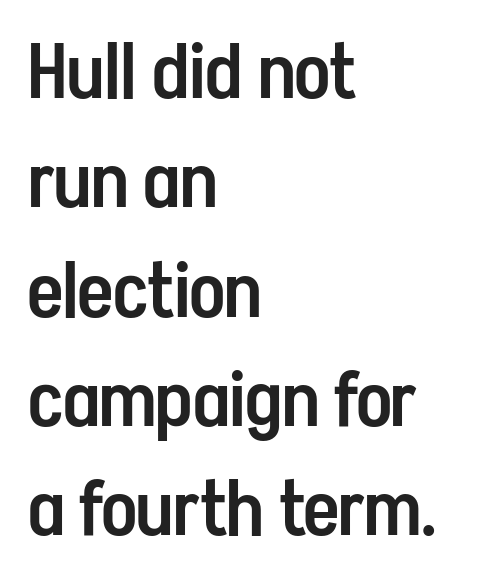
The image shows 77 px semibold, condensed sans-serif type, upright; set left-aligned, normal line spacing (1.42x), normal letter spacing, not underlined; low stroke contrast and a medium x-height.
